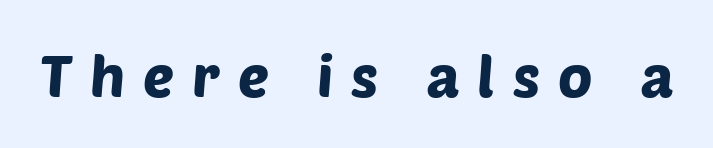
Q: Is the typeface a serif or a sans-serif typeface? A: Sans-serif.
Q: Is the text underlined? A: No.
Q: Is the spacing between letters normal or unusually wide? A: Unusually wide.
Q: Width (condensed, normal, or wide)? A: Normal.
Q: Stroke contrast? A: Low.
Q: x-height? A: Large.
Q: Monospaced? A: No.
